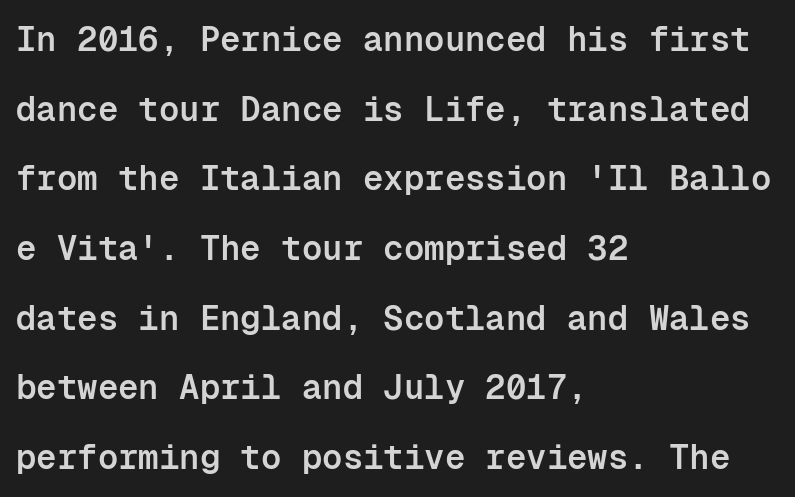
The image shows 34 px semibold sans-serif type, upright, monospaced; set left-aligned, loose line spacing (2.05x), normal letter spacing, not underlined; low stroke contrast and a medium x-height.
